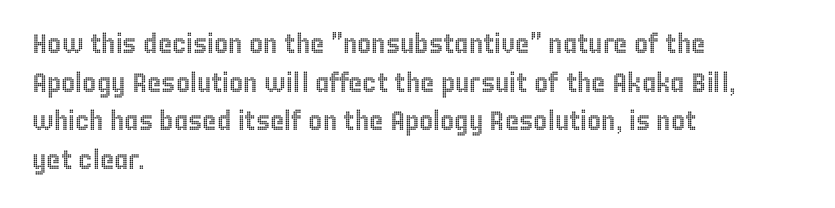
The image shows 27 px text type, upright; set left-aligned, normal line spacing (1.43x), normal letter spacing, not underlined.
